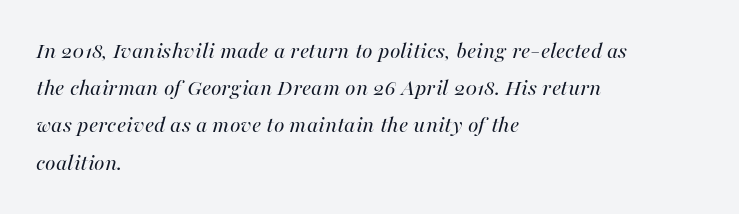
Q: Is the text bold? A: No.
Q: Is the text italic (slanted)? A: Yes, it leans right by about 16 degrees.
Q: Is the text underlined? A: No.
Q: How is the paragraph aligned? A: Left-aligned.
Q: Is the spacing between letters normal or unusually wide? A: Normal.
Q: Is the spacing between lines tight, normal or loose? A: Normal.
